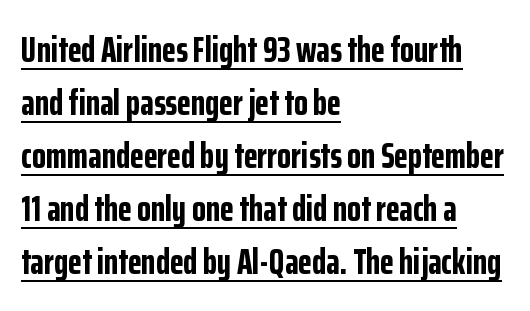
Q: Is the text bold? A: Yes.
Q: Is the text italic (slanted)? A: No, it is upright.
Q: Is the typeface a serif or a sans-serif typeface? A: Sans-serif.
Q: Is the text underlined? A: Yes.
Q: How is the paragraph aligned? A: Left-aligned.
Q: Is the spacing between letters normal or unusually wide? A: Normal.
Q: Is the spacing between lines tight, normal or loose? A: Normal.
Q: Width (condensed, normal, or wide)? A: Condensed.
Q: Stroke contrast? A: Low.
Q: x-height? A: Medium.
Q: Monospaced? A: No.
